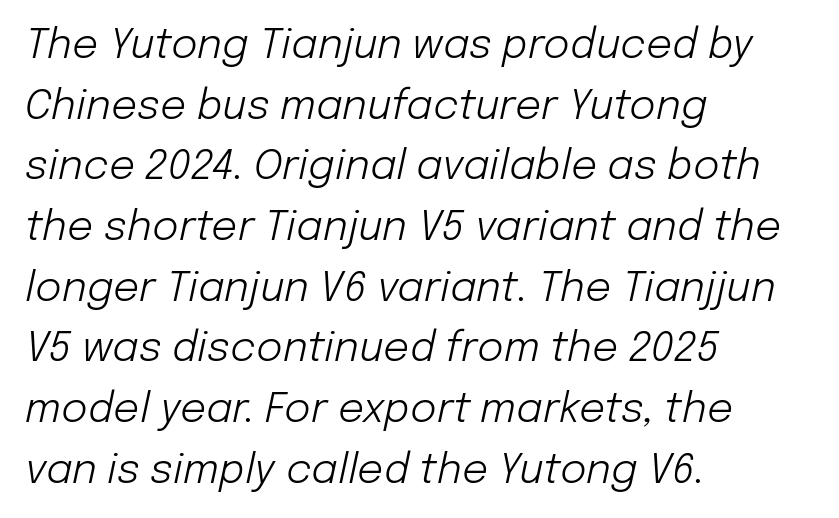
{"italic": "yes", "lean": "right", "slant_degrees": 12, "bold": "no", "weight": "light", "width": "normal", "stroke_contrast": "low", "x_height": "medium", "monospaced": "no", "underline": "no", "align": "left", "line_spacing": "normal", "line_spacing_ratio": 1.48, "letter_spacing": "normal", "letter_spacing_em": 0.0, "glyph_px": 41}
